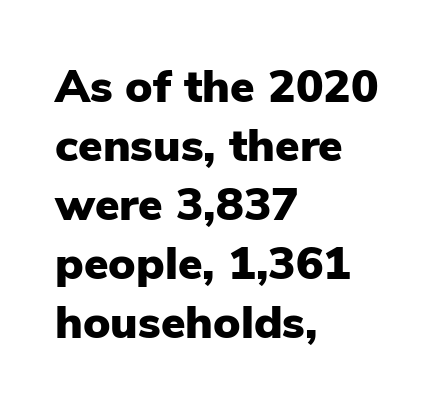
Q: Is the text bold? A: Yes.
Q: Is the text italic (slanted)? A: No, it is upright.
Q: Is the typeface a serif or a sans-serif typeface? A: Sans-serif.
Q: Is the text underlined? A: No.
Q: How is the paragraph aligned? A: Left-aligned.
Q: Is the spacing between letters normal or unusually wide? A: Normal.
Q: Is the spacing between lines tight, normal or loose? A: Normal.
Q: Width (condensed, normal, or wide)? A: Normal.
Q: Stroke contrast? A: Low.
Q: x-height? A: Medium.
Q: Monospaced? A: No.
